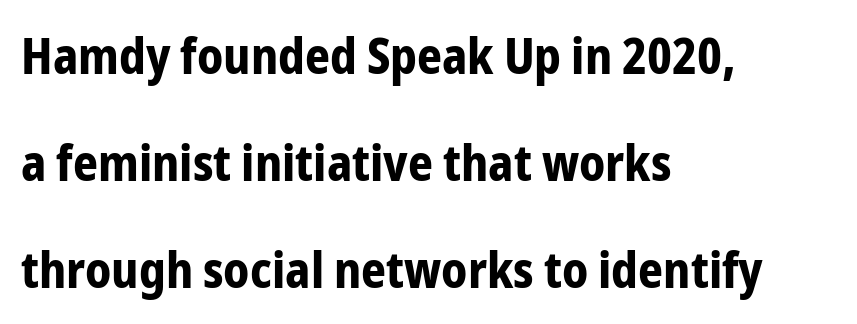
The image shows 49 px bold, condensed sans-serif type, upright; set left-aligned, loose line spacing (2.18x), normal letter spacing, not underlined; low stroke contrast and a medium x-height.
